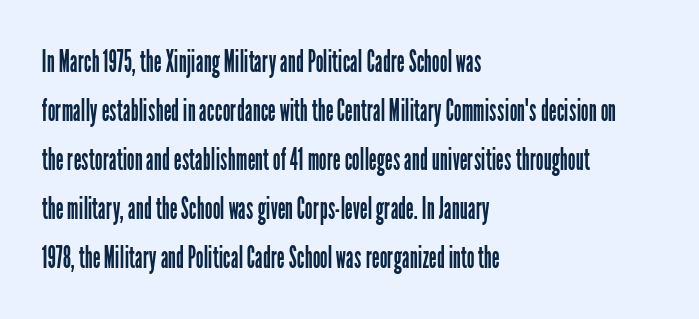
The image shows 31 px regular-weight, condensed sans-serif type, upright; set left-aligned, normal line spacing (1.58x), normal letter spacing, not underlined; low stroke contrast and a medium x-height.
